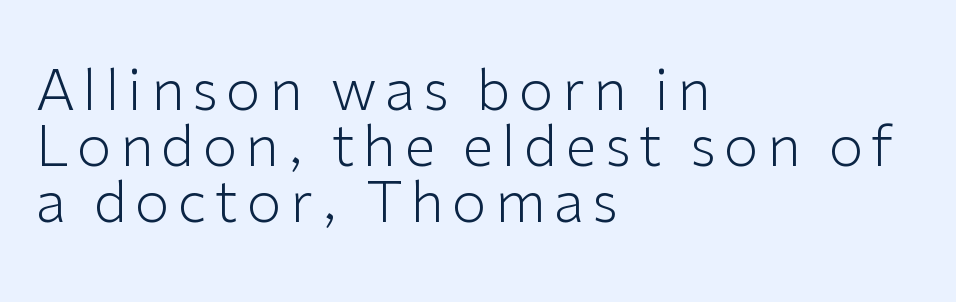
The image shows 56 px light sans-serif type, upright; set left-aligned, tight line spacing (1.0x), not underlined; low stroke contrast and a medium x-height.
